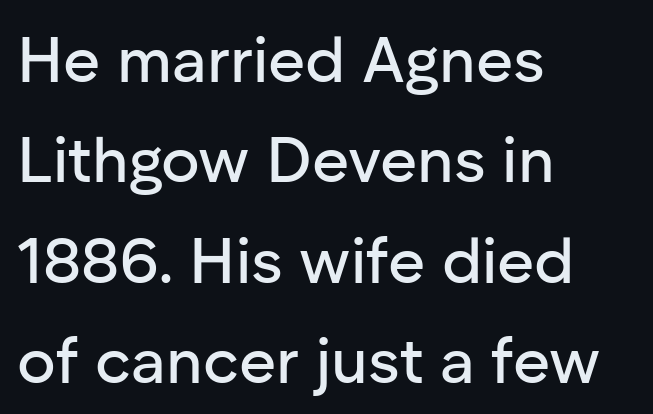
{"serif": "no", "italic": "no", "width": "normal", "stroke_contrast": "low", "x_height": "medium", "monospaced": "no", "underline": "no", "align": "left", "line_spacing": "normal", "line_spacing_ratio": 1.57, "letter_spacing": "normal", "letter_spacing_em": 0.0, "glyph_px": 64}
